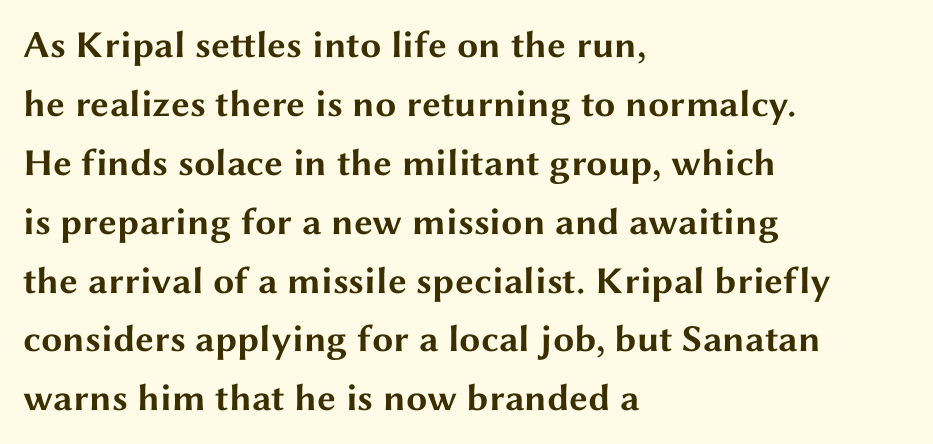
Q: Is the text bold? A: Yes.
Q: Is the text italic (slanted)? A: No, it is upright.
Q: Is the typeface a serif or a sans-serif typeface? A: Sans-serif.
Q: Is the text underlined? A: No.
Q: How is the paragraph aligned? A: Left-aligned.
Q: Is the spacing between letters normal or unusually wide? A: Normal.
Q: Is the spacing between lines tight, normal or loose? A: Normal.
Q: Width (condensed, normal, or wide)? A: Wide.
Q: Stroke contrast? A: Medium.
Q: x-height? A: Medium.
Q: Monospaced? A: No.
